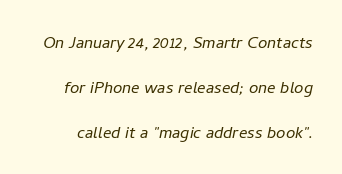
{"italic": "yes", "lean": "right", "slant_degrees": 11, "bold": "no", "underline": "no", "line_spacing": "loose", "line_spacing_ratio": 2.14, "letter_spacing": "normal", "letter_spacing_em": 0.0, "glyph_px": 21}
